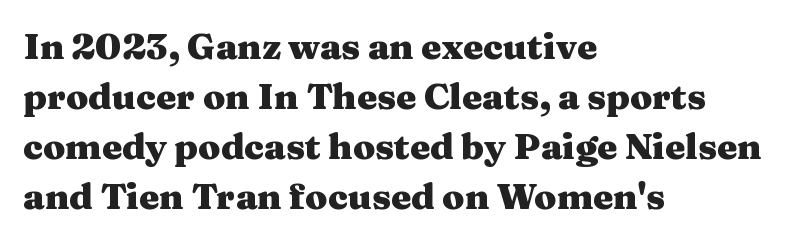
The image shows 36 px heavy, wide serif type, upright; set left-aligned, normal line spacing (1.39x), normal letter spacing, not underlined; medium stroke contrast and a medium x-height.
